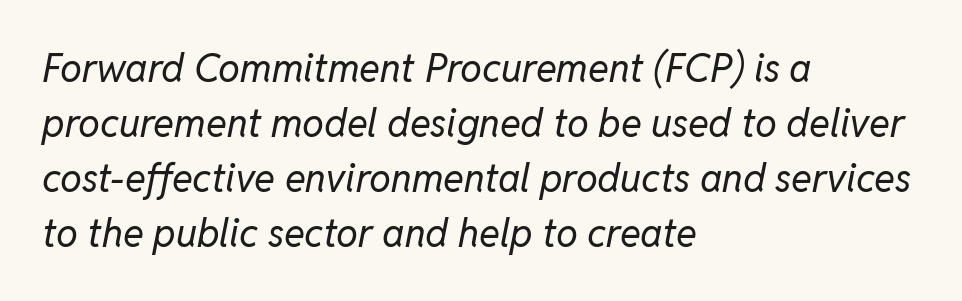
The image shows 39 px regular-weight type, italic (leaning right); set left-aligned, normal line spacing (1.41x), normal letter spacing, not underlined; low stroke contrast and a medium x-height.
